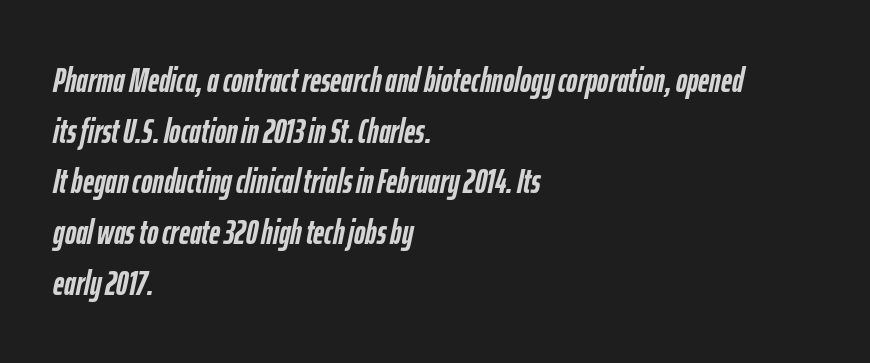
These lines keep a tight, regular rhythm from letter to letter. The rendering anchors every line to the left-hand side. Slant detected: the letters are inclined. The words here are not underlined. This sample has the flowing, uneven cadence of proportional lettering. These lines carry a lot of weight — the face is fully bold.
